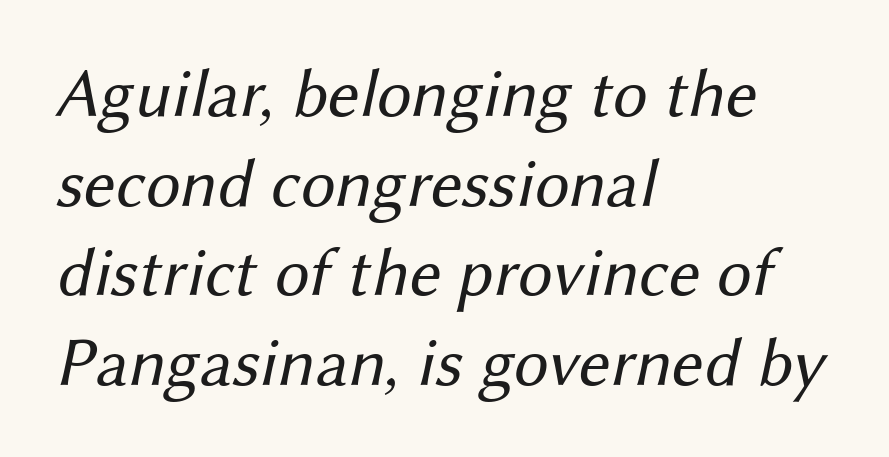
{"serif": "no", "bold": "no", "weight": "regular", "width": "normal", "stroke_contrast": "medium", "x_height": "medium", "monospaced": "no", "underline": "no", "align": "left", "line_spacing": "normal", "line_spacing_ratio": 1.3, "letter_spacing": "normal", "letter_spacing_em": 0.0, "glyph_px": 69}
